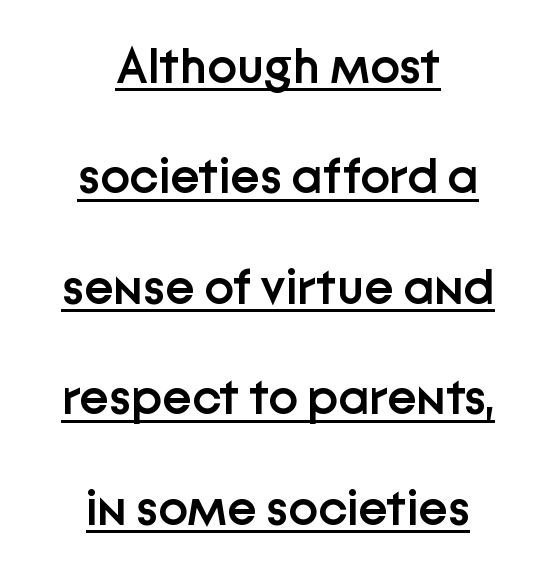
The image shows 50 px semibold sans-serif type, upright; set centered, loose line spacing (2.21x), normal letter spacing, underlined; low stroke contrast and a medium x-height.
